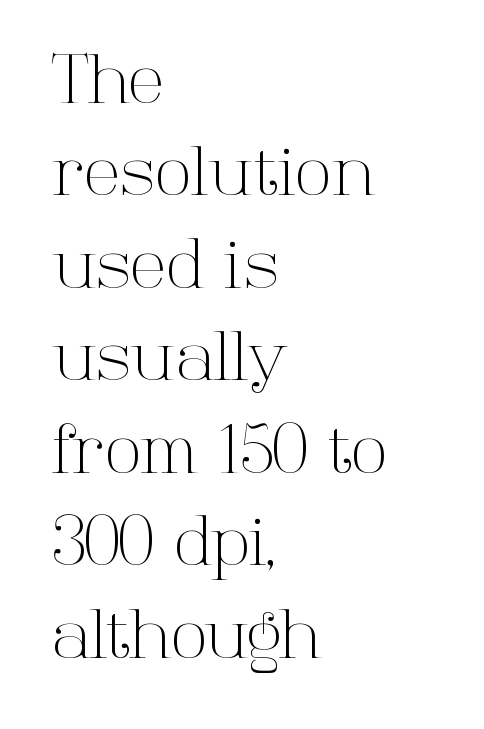
Q: Is the text bold? A: No.
Q: Is the text italic (slanted)? A: No, it is upright.
Q: Is the typeface a serif or a sans-serif typeface? A: Serif.
Q: Is the text underlined? A: No.
Q: How is the paragraph aligned? A: Left-aligned.
Q: Is the spacing between letters normal or unusually wide? A: Normal.
Q: Is the spacing between lines tight, normal or loose? A: Normal.
Q: Width (condensed, normal, or wide)? A: Normal.
Q: Stroke contrast? A: High.
Q: x-height? A: Medium.
Q: Monospaced? A: No.
